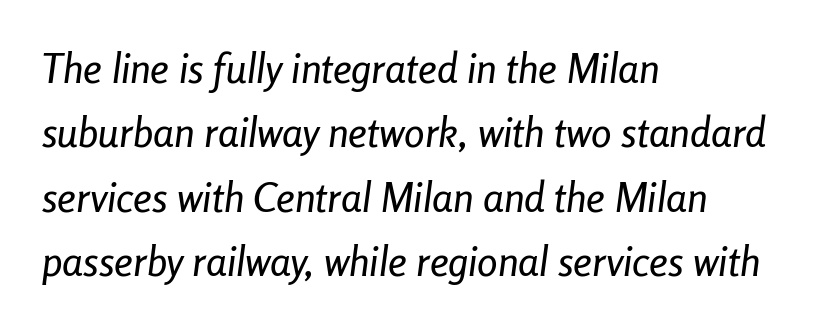
The rag falls on the right side of this text block. You could not count columns in this text — the font is proportionally spaced. In terms of leading, this rendering sits right in the middle. Rendered with sloped, italic letterforms. Short note: letters normally spaced.
